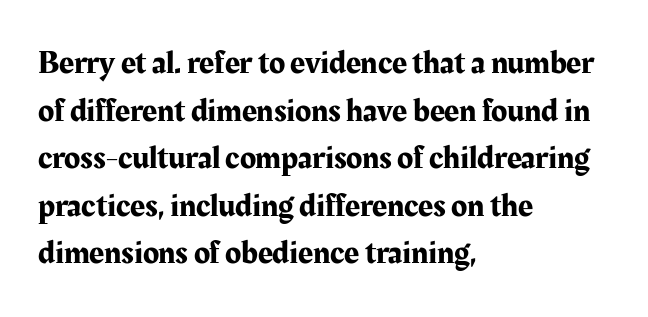
Notice how descenders clear the ascenders below comfortably — that's standard leading. Letters rest on an invisible, unmarked baseline. Letter spacing: default. The specimen reads as upright at a glance. I'd call this a serif setting — the letters wear small feet. Each letter keeps its own natural width here, so spacing adapts to shape.
